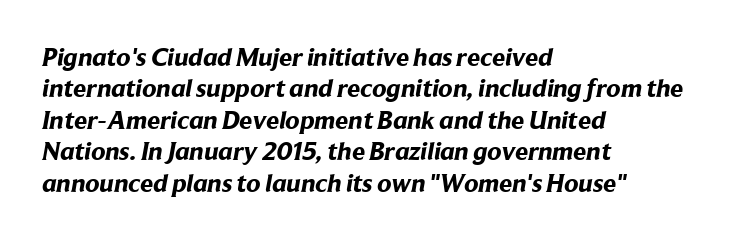
The image shows 26 px bold type; set left-aligned, line spacing 1.21x, normal letter spacing, not underlined.
